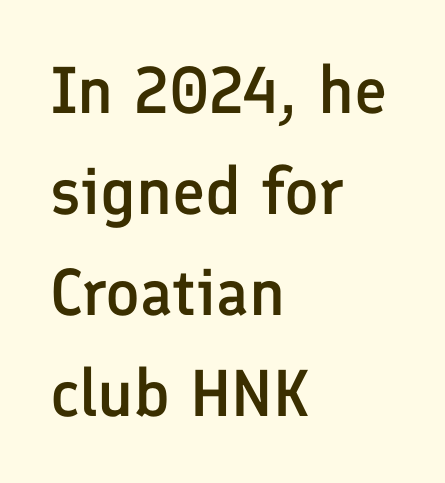
What stands out about the letter spacing? Nothing — it is the standard amount. Each letter keeps its own natural width here, so spacing adapts to shape. What weight is shown? A semibold, between regular and bold. Posture: vertical. How would I describe the line gaps? Plain and ordinary. Line beginnings align vertically; line endings do not.
